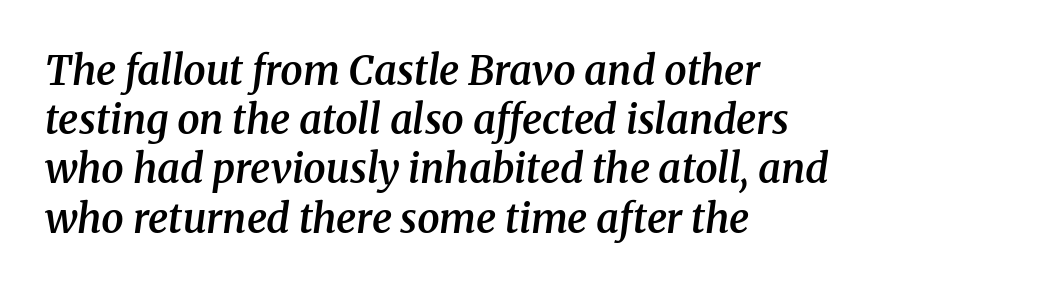
Horizontally, the lines are justified to the leading edge only. Words float on clear page, feet unadorned. Strokes here are thickened, but only to semibold level. What kind of face is this? One with serifs. The rendering uses natural spacing where letterforms have individual widths.
